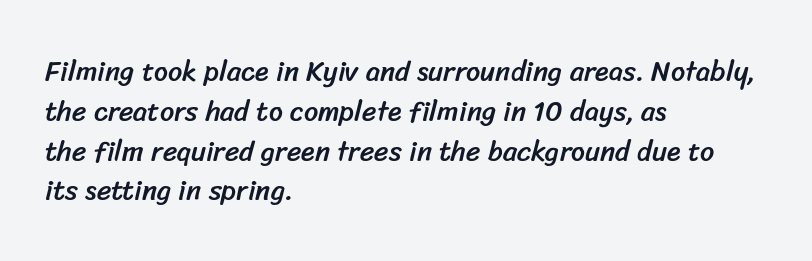
Descenders hang freely into open space. The typeface chosen for these lines omits serifs. One glance says typical: line gaps are just what's usual. Teacher's note: observe the even left margin — that is flush-left alignment. Here the glyphs are tracked normally, forming tight word shapes. Think of a printed novel: that variable character pitch is what you see here.
